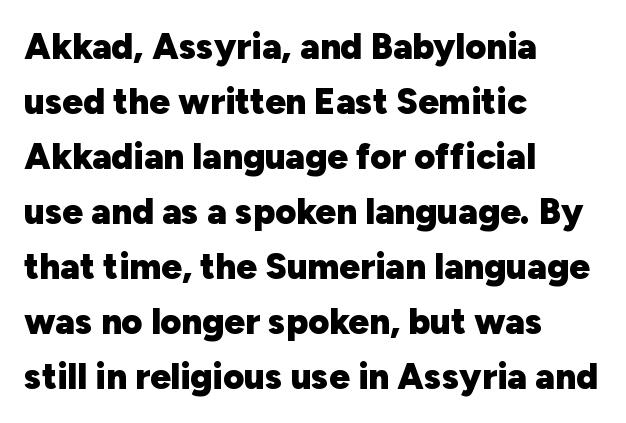
Q: Is the text bold? A: Yes.
Q: Is the text italic (slanted)? A: No, it is upright.
Q: Is the typeface a serif or a sans-serif typeface? A: Sans-serif.
Q: Is the text underlined? A: No.
Q: How is the paragraph aligned? A: Left-aligned.
Q: Is the spacing between letters normal or unusually wide? A: Normal.
Q: Is the spacing between lines tight, normal or loose? A: Normal.
Q: Width (condensed, normal, or wide)? A: Normal.
Q: Stroke contrast? A: Low.
Q: x-height? A: Medium.
Q: Monospaced? A: No.
